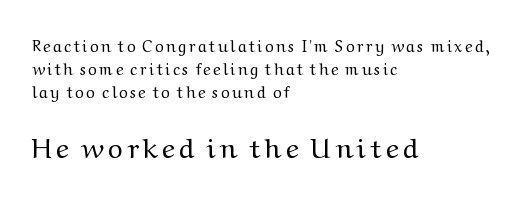
The specimen omits any rule beneath the text block's lines. These lines are set flush left with a ragged right edge. Size contrast runs from small at the top to large at the bottom. Evenly set lines give the paragraph a standard silhouette.
